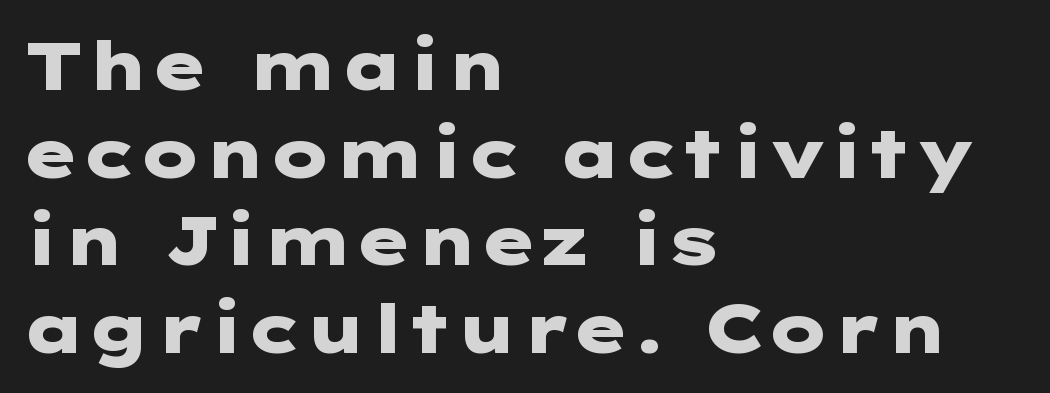
Q: Is the text bold? A: Yes.
Q: Is the text italic (slanted)? A: No, it is upright.
Q: Is the typeface a serif or a sans-serif typeface? A: Sans-serif.
Q: Is the text underlined? A: No.
Q: How is the paragraph aligned? A: Left-aligned.
Q: Is the spacing between letters normal or unusually wide? A: Normal.
Q: Is the spacing between lines tight, normal or loose? A: Normal.
Q: Width (condensed, normal, or wide)? A: Wide.
Q: Stroke contrast? A: Low.
Q: x-height? A: Medium.
